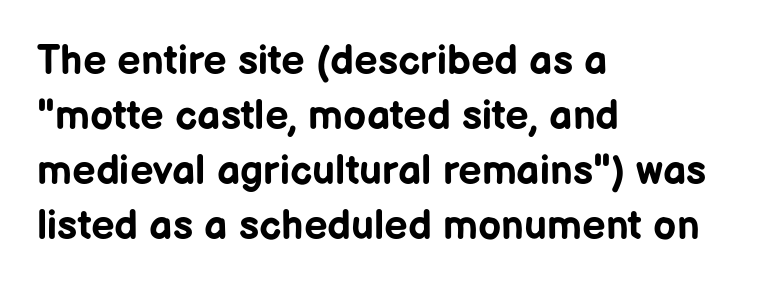
The image shows 41 px bold sans-serif type, upright; set left-aligned, normal line spacing (1.34x), normal letter spacing, not underlined; low stroke contrast and a medium x-height.
